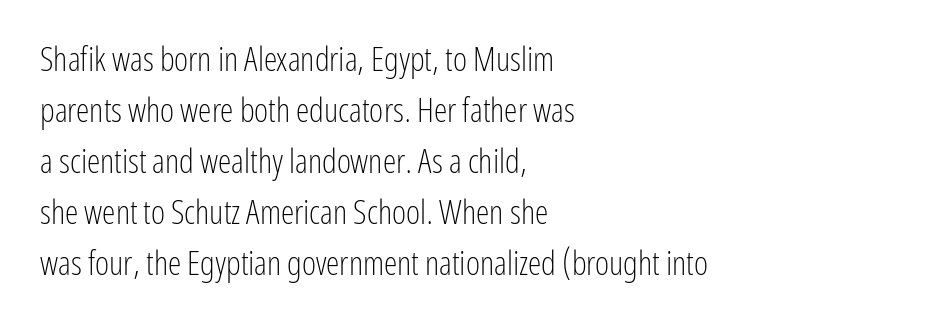
{"serif": "no", "italic": "no", "bold": "no", "weight": "light", "width": "condensed", "stroke_contrast": "low", "x_height": "medium", "monospaced": "no", "underline": "no", "align": "left", "line_spacing": "normal", "line_spacing_ratio": 1.5, "letter_spacing": "normal", "letter_spacing_em": 0.0, "glyph_px": 34}
